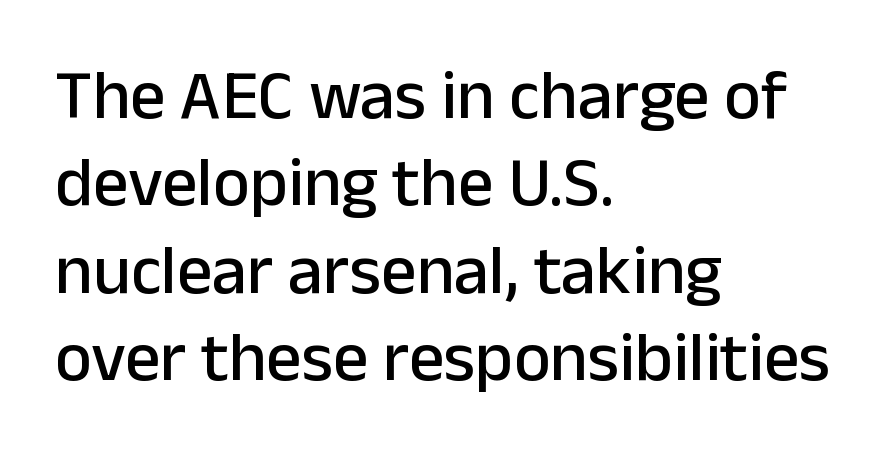
The image shows 70 px sans-serif type, upright; set left-aligned, normal line spacing (1.25x), normal letter spacing, not underlined; low stroke contrast and a medium x-height.
